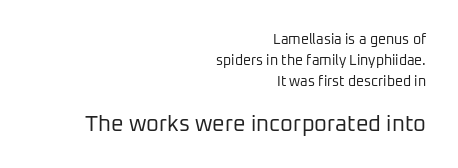
{"italic": "no", "bold": "no", "underline": "no", "align": "right", "line_spacing": "normal", "line_spacing_ratio": 1.5, "letter_spacing": "normal", "letter_spacing_em": 0.0, "larger_block": "second", "size_ratio": 1.57, "glyph_px": 22}
